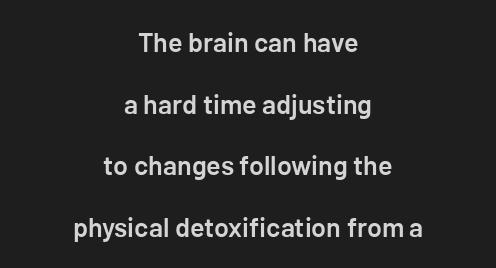
The gaps between neighbouring characters are ordinary and unremarkable. Casual observation: everything's sitting right in the middle. One glance says open: line gaps are wider than usual. Posture: upright roman. The font is running at a semibold setting, under full bold. The space directly below the letters is spotless.
